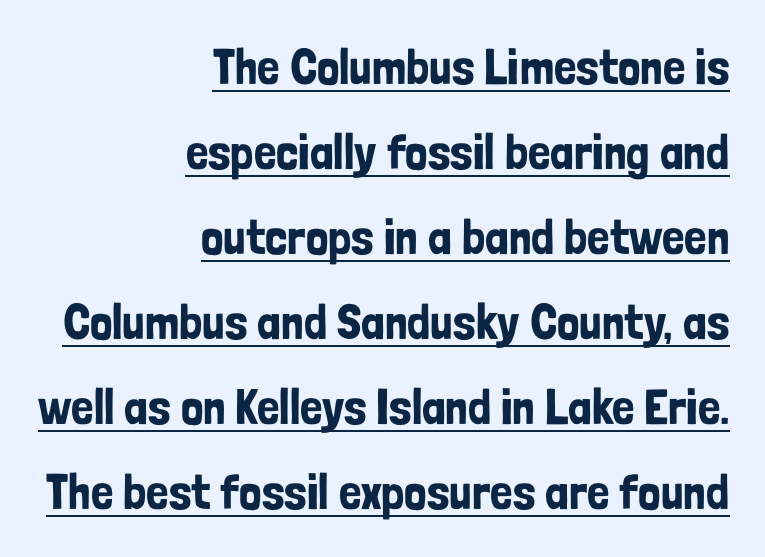
{"serif": "no", "italic": "no", "width": "condensed", "stroke_contrast": "low", "x_height": "medium", "monospaced": "no", "underline": "yes", "align": "right", "line_spacing": "normal", "line_spacing_ratio": 1.7, "letter_spacing": "normal", "letter_spacing_em": 0.0, "glyph_px": 50}
